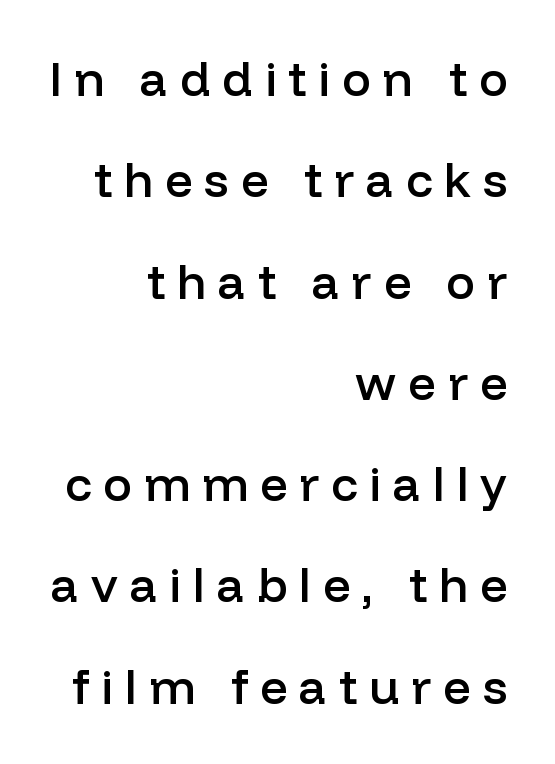
Q: Is the text bold? A: Semi-bold.
Q: Is the text italic (slanted)? A: No, it is upright.
Q: Is the typeface a serif or a sans-serif typeface? A: Sans-serif.
Q: Is the text underlined? A: No.
Q: How is the paragraph aligned? A: Right-aligned.
Q: Is the spacing between letters normal or unusually wide? A: Unusually wide.
Q: Is the spacing between lines tight, normal or loose? A: Loose.
Q: Width (condensed, normal, or wide)? A: Normal.
Q: Stroke contrast? A: Low.
Q: x-height? A: Medium.
Q: Monospaced? A: No.
